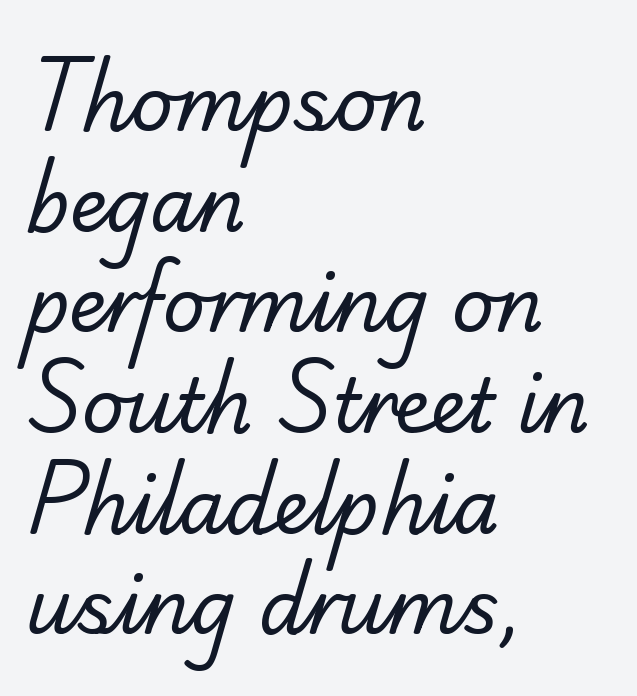
{"serif": "yes", "bold": "no", "weight": "regular", "width": "normal", "stroke_contrast": "low", "x_height": "small", "monospaced": "no", "underline": "no", "align": "left", "line_spacing": "normal", "line_spacing_ratio": 1.36, "letter_spacing": "normal", "letter_spacing_em": 0.0, "glyph_px": 74}
